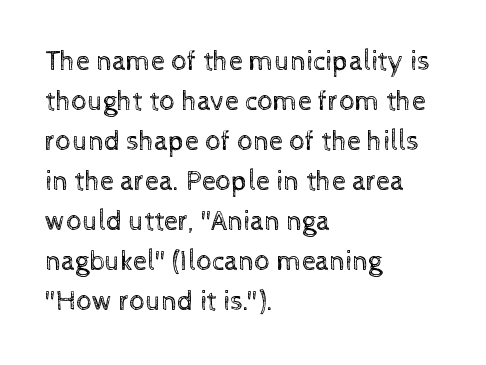
This sample is left-justified, so line endings fall wherever the words run out. No word sits above an underline. The type sits square on the baseline with zero lean. Whoever set this chose a conventional vertical rhythm. Letters have the restrained weight of plain body copy at most.
